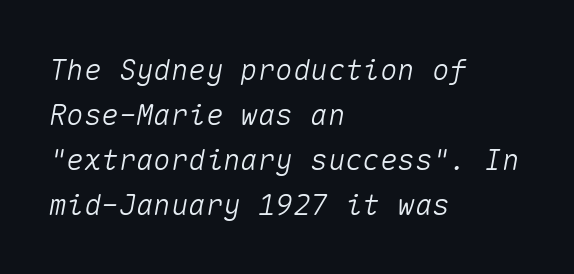
The image shows 29 px text type, italic (leaning right), monospaced; set left-aligned, normal line spacing (1.55x), normal letter spacing, not underlined; medium stroke contrast and a medium x-height.
